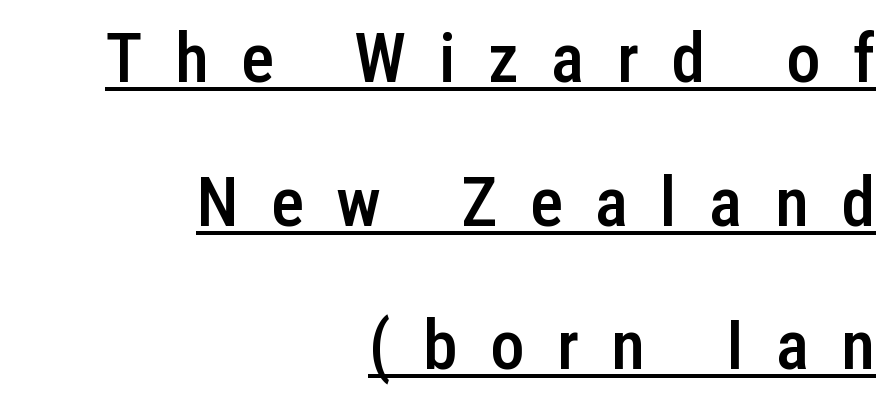
Letter spacing: wide. Compared with a flush-left layout, this one pins lines to the opposite, right side. Font category for this specimen: sans-serif. No italicization has been applied; the sample stays upright.
